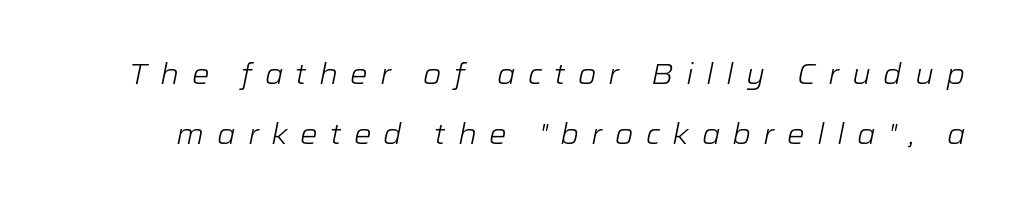
Q: Is the text bold? A: No.
Q: Is the text italic (slanted)? A: Yes, it leans right by about 12 degrees.
Q: Is the text underlined? A: No.
Q: Is the spacing between letters normal or unusually wide? A: Unusually wide.
Q: Is the spacing between lines tight, normal or loose? A: Loose.
Q: Width (condensed, normal, or wide)? A: Wide.
Q: Stroke contrast? A: Low.
Q: x-height? A: Medium.
Q: Monospaced? A: No.
